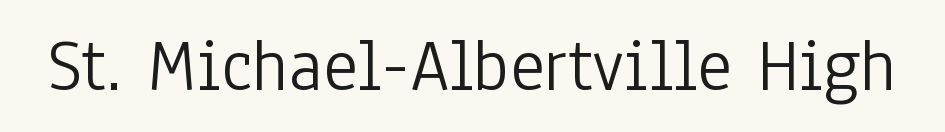
{"serif": "no", "italic": "no", "bold": "no", "weight": "light", "width": "condensed", "stroke_contrast": "low", "x_height": "medium", "monospaced": "no", "underline": "no", "letter_spacing": "normal", "letter_spacing_em": 0.0, "glyph_px": 75}
